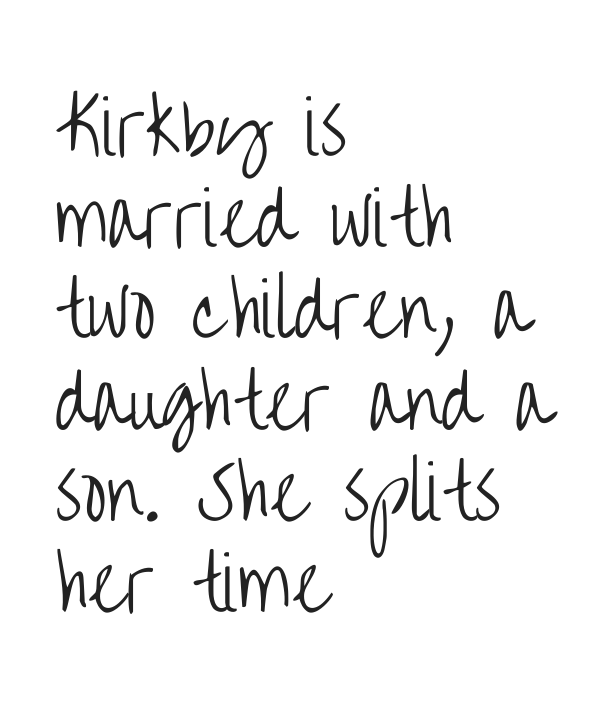
The strokes are not fattened; the text isn't bold. This is the regular roman posture of the typeface. Compared with typical body copy, the letter spacing here is the same. The strip under each line holds only bare page. Interline gaps are of average width in this sample. Spacing verdict: proportional, widths tailored to each character.
